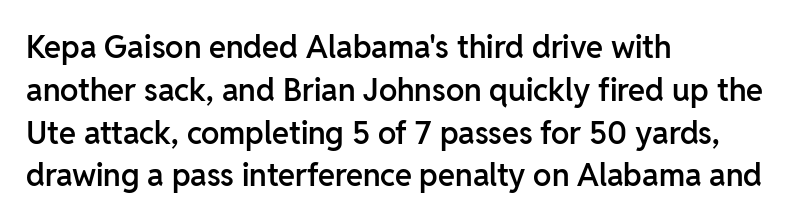
In CSS terms this would be text-align: left. There is no visible air inserted between adjacent glyphs. Students, observe: this is what conventionally led text looks like. A sans-serif font was chosen for this passage. This sample has the flowing, uneven cadence of proportional lettering.
